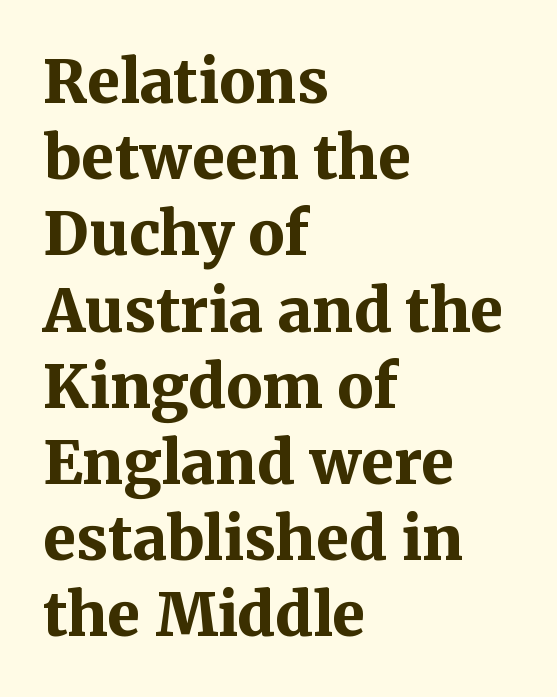
{"serif": "yes", "italic": "no", "bold": "yes", "weight": "bold", "width": "normal", "stroke_contrast": "medium", "x_height": "medium", "monospaced": "no", "underline": "no", "align": "left", "line_spacing": "normal", "line_spacing_ratio": 1.27, "letter_spacing": "normal", "letter_spacing_em": 0.0, "glyph_px": 60}
